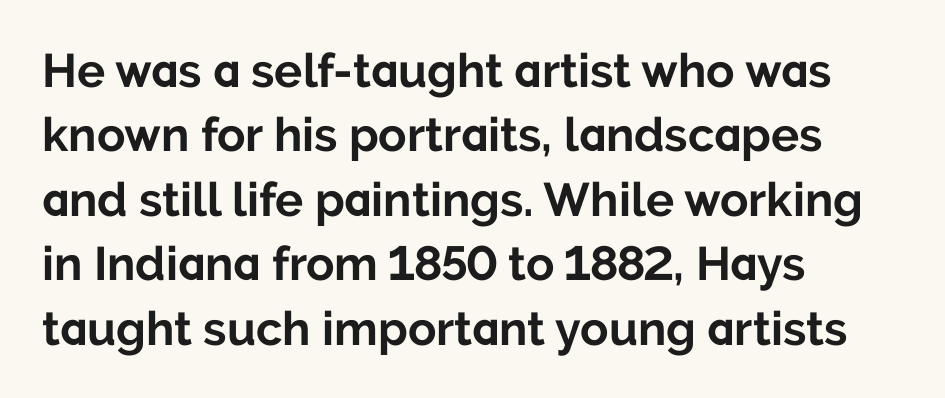
{"serif": "no", "italic": "no", "bold": "yes", "weight": "bold", "width": "normal", "stroke_contrast": "low", "x_height": "medium", "monospaced": "no", "underline": "no", "align": "left", "line_spacing": "normal", "line_spacing_ratio": 1.37, "letter_spacing": "normal", "letter_spacing_em": 0.0, "glyph_px": 47}
